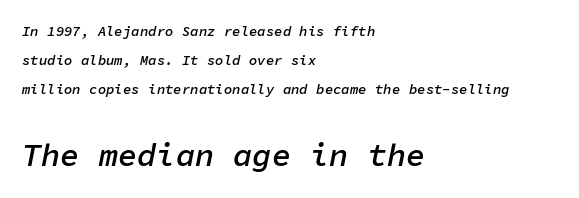
Decoration check: the copy has no underline. Caption: standard tracking, unaltered. In CSS terms this would be text-align: left. Baseline-to-baseline distance is far greater than the letter height. Italic? Definitely — the glyphs are oblique.
